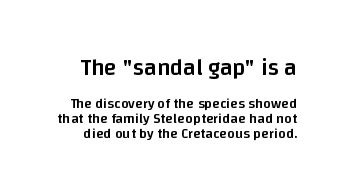
Q: Is the text bold? A: Semi-bold.
Q: Is the text italic (slanted)? A: No, it is upright.
Q: Is the text underlined? A: No.
Q: Is the spacing between letters normal or unusually wide? A: Normal.
Q: Is the spacing between lines tight, normal or loose? A: Tight.
Q: Which block of text is set in a larger size, the first (top) or the second (bottom)? A: The first (top) one.
